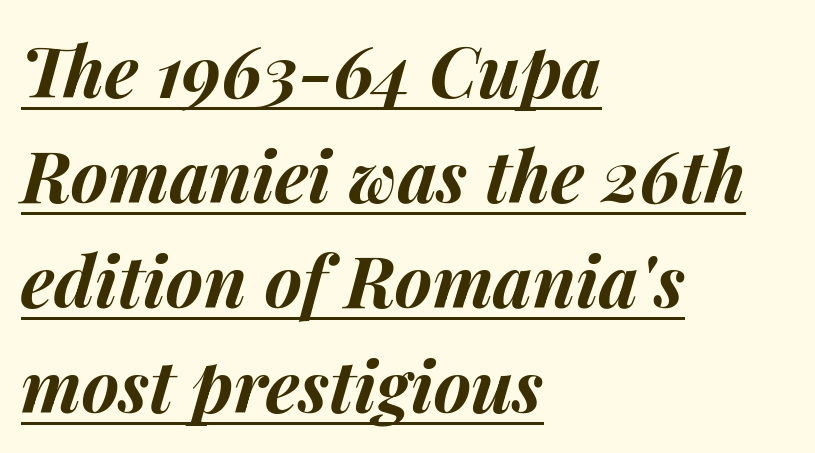
The image shows 71 px bold type, italic (leaning right); set left-aligned, normal line spacing (1.48x), normal letter spacing, underlined; medium stroke contrast and a medium x-height.
